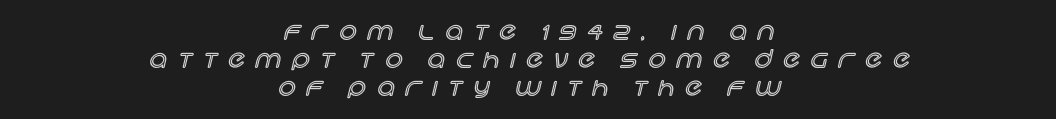
The image shows 24 px text type; set centered, line spacing 1.16x, unusually wide letter spacing (+0.46 em), not underlined.
